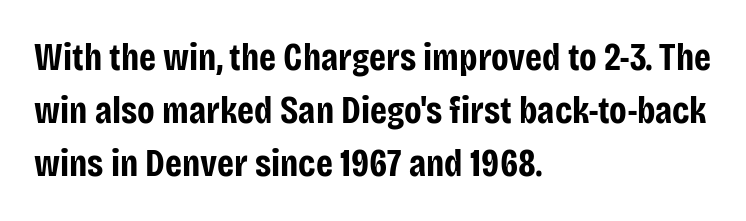
The image shows 38 px bold, condensed sans-serif type, upright; set left-aligned, normal line spacing (1.39x), normal letter spacing, not underlined; low stroke contrast and a large x-height.
